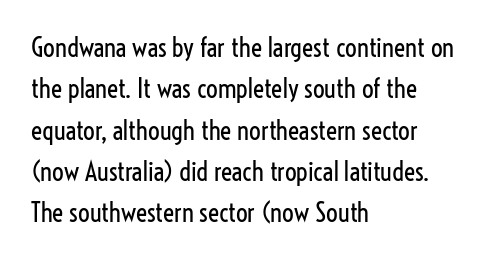
{"italic": "no", "bold": "no", "underline": "no", "align": "left", "line_spacing": "normal", "line_spacing_ratio": 1.59, "letter_spacing": "normal", "letter_spacing_em": 0.0, "glyph_px": 26}
